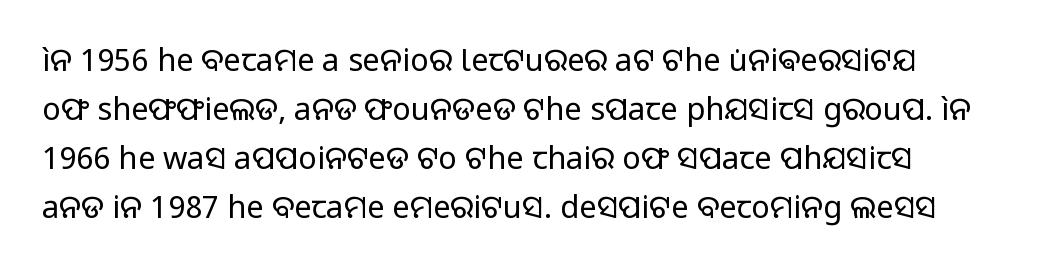
Q: Is the text bold? A: No.
Q: Is the text italic (slanted)? A: No, it is upright.
Q: Is the typeface a serif or a sans-serif typeface? A: Sans-serif.
Q: Is the text underlined? A: No.
Q: Is the spacing between letters normal or unusually wide? A: Normal.
Q: Is the spacing between lines tight, normal or loose? A: Normal.
Q: Width (condensed, normal, or wide)? A: Normal.
Q: Stroke contrast? A: Low.
Q: x-height? A: Medium.
Q: Monospaced? A: No.
